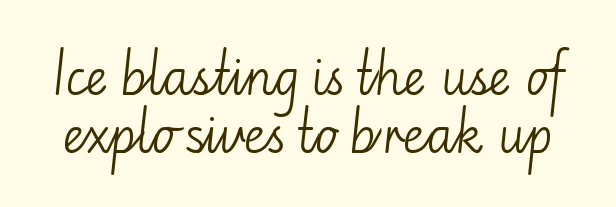
Nobody drew a line under any word here. Here the glyphs are tracked normally, forming tight word shapes. The face looks like a standard text weight, possibly lighter. Varying glyph widths throughout — classic text-font behaviour.
